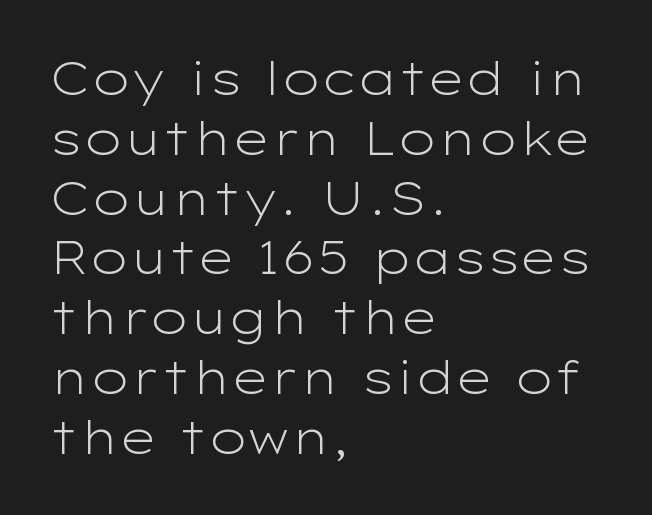
The image shows 46 px light, wide sans-serif type, upright; set left-aligned, normal line spacing (1.3x), normal letter spacing, not underlined; low stroke contrast and a medium x-height.
